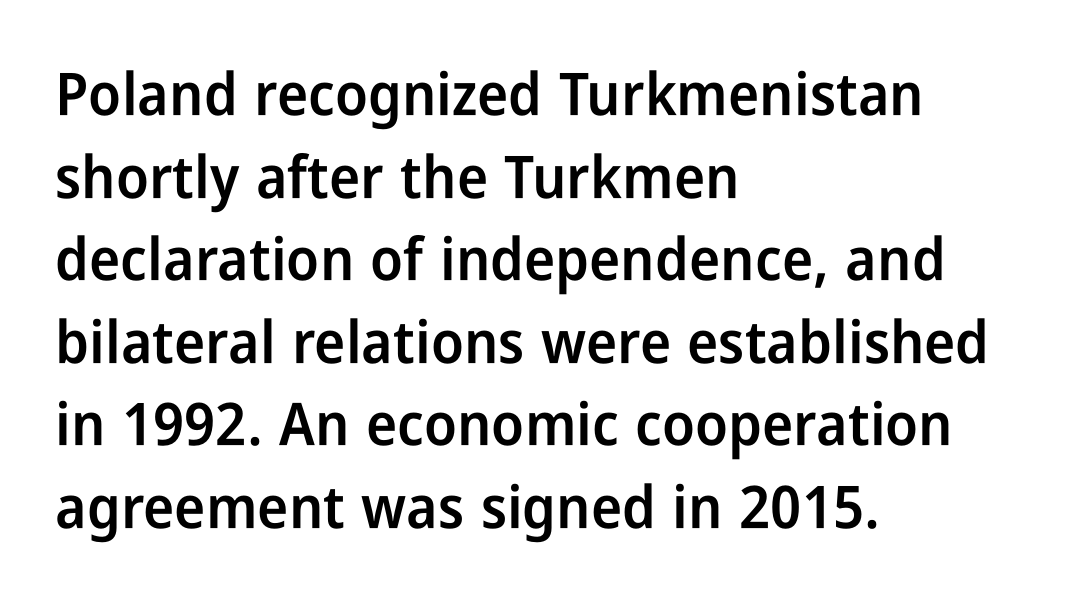
The image shows 59 px semibold, condensed sans-serif type, upright; set left-aligned, normal line spacing (1.4x), normal letter spacing, not underlined; low stroke contrast and a medium x-height.
